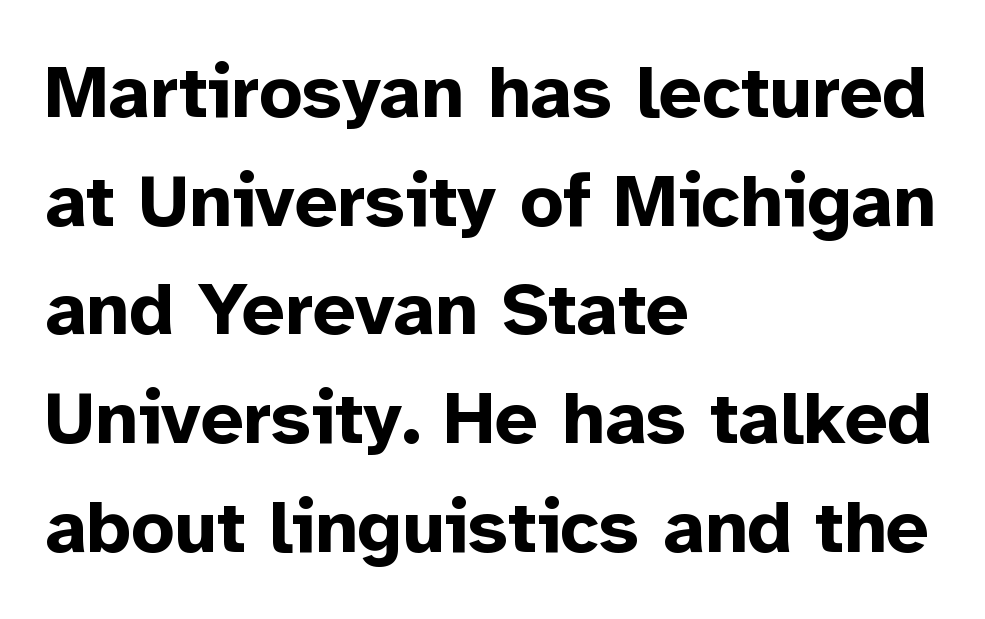
The image shows 75 px bold sans-serif type, upright; set left-aligned, normal line spacing (1.45x), normal letter spacing, not underlined; low stroke contrast and a medium x-height.
